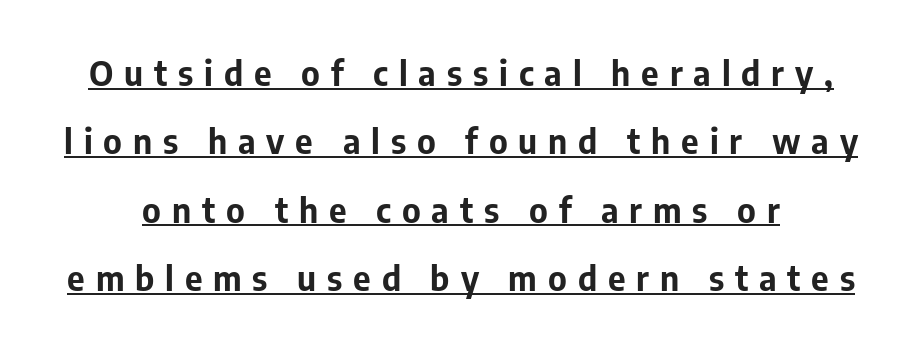
{"serif": "no", "italic": "no", "bold": "yes", "weight": "bold", "width": "normal", "stroke_contrast": "low", "x_height": "medium", "monospaced": "no", "underline": "yes", "line_spacing": "loose", "line_spacing_ratio": 2.01, "letter_spacing": "wide", "letter_spacing_em": 0.32, "glyph_px": 34}
